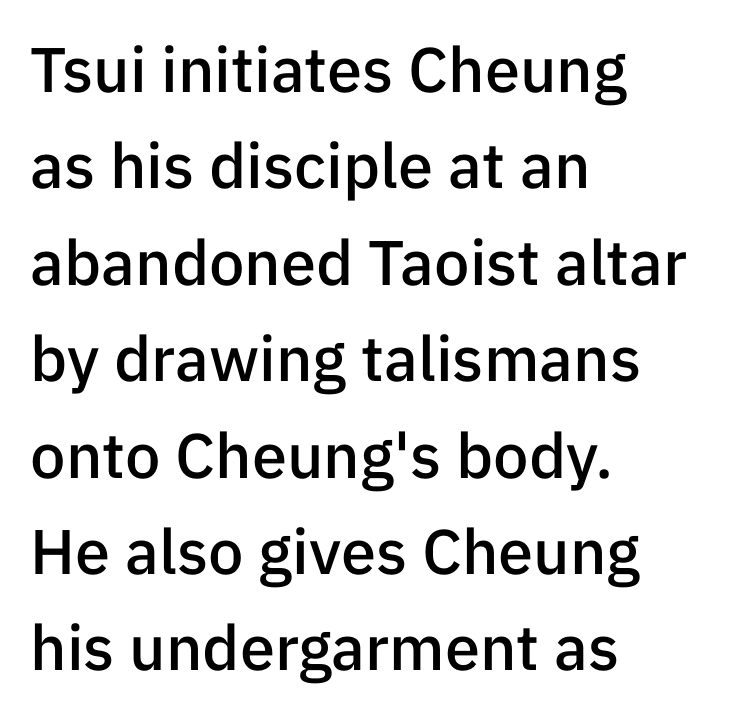
{"serif": "no", "italic": "no", "bold": "semi", "weight": "semibold", "width": "normal", "stroke_contrast": "low", "x_height": "medium", "monospaced": "no", "underline": "no", "align": "left", "line_spacing": "normal", "line_spacing_ratio": 1.53, "letter_spacing": "normal", "letter_spacing_em": 0.0, "glyph_px": 63}
